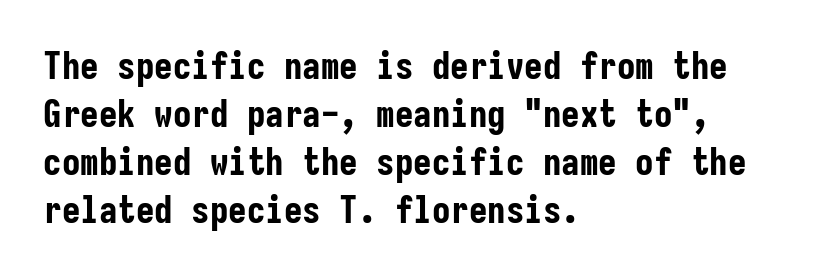
The image shows 37 px bold, condensed sans-serif type, upright, monospaced; set left-aligned, normal line spacing (1.3x), normal letter spacing, not underlined; low stroke contrast and a medium x-height.
